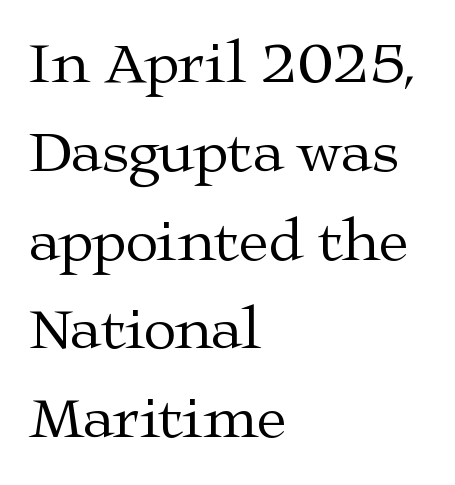
The image shows 60 px regular-weight, wide serif type, upright; set left-aligned, normal line spacing (1.48x), normal letter spacing, not underlined; medium stroke contrast and a medium x-height.
